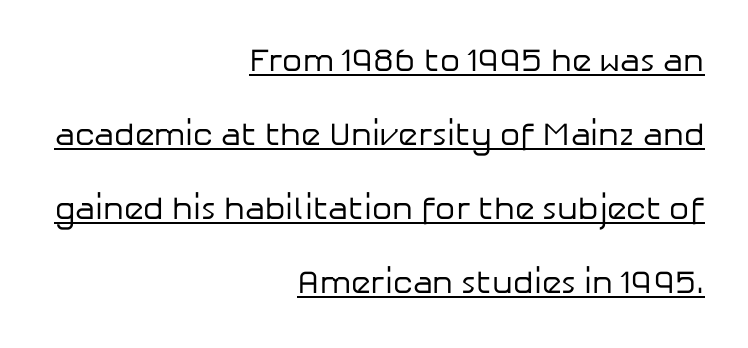
The image shows 32 px regular-weight sans-serif type, upright; set right-aligned, loose line spacing (2.31x), normal letter spacing, underlined; low stroke contrast and a medium x-height.
